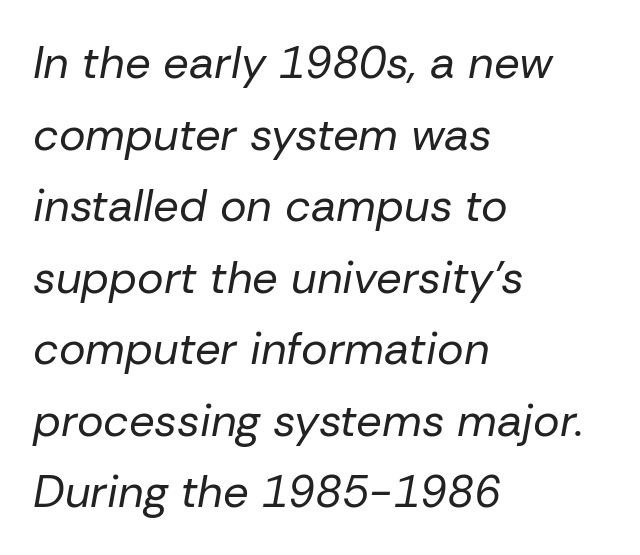
The image shows 45 px regular-weight type, italic (leaning right); set left-aligned, normal line spacing (1.59x), normal letter spacing, not underlined; low stroke contrast and a medium x-height.
